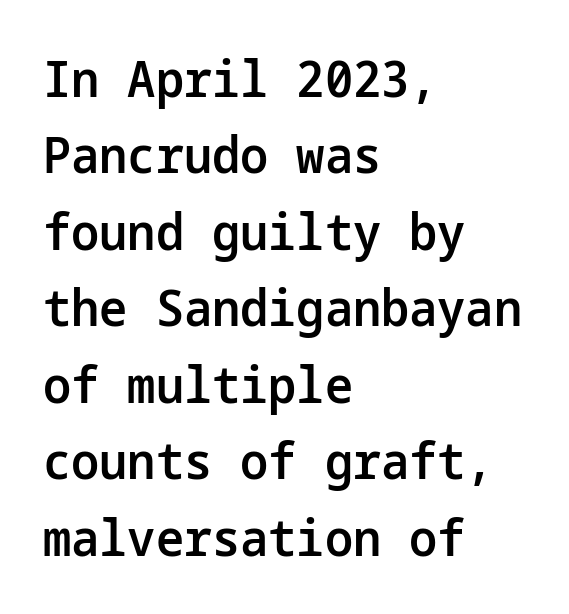
Serifs: no, the terminals of the letterforms are clean. Is the letter spacing exaggerated? No — it looks like the ordinary default. Firm but not heavy-handed strokes: this text is semibold. Bare-footed words on every line. Is the block centered? No — it sits flush against the left margin.
